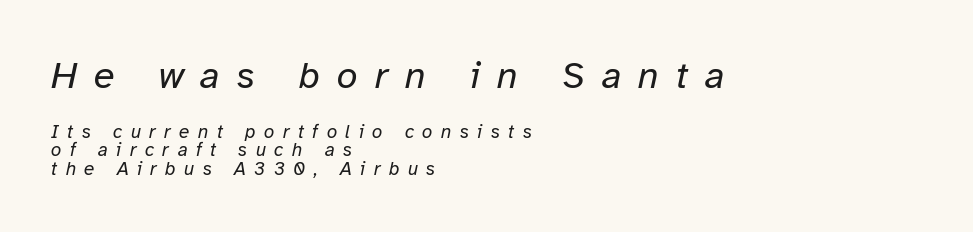
The image shows 38 px regular-weight type, italic (leaning right); set left-aligned, tight line spacing (0.98x), unusually wide letter spacing (+0.44 em), not underlined; the first (top) block is 2.0x larger; low stroke contrast and a medium x-height.
